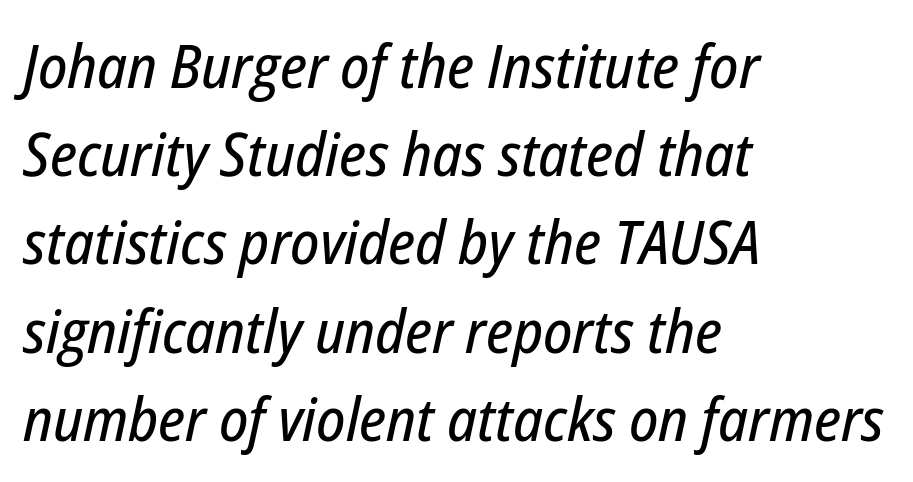
{"italic": "yes", "lean": "right", "slant_degrees": 12, "width": "condensed", "stroke_contrast": "low", "x_height": "medium", "monospaced": "no", "underline": "no", "align": "left", "line_spacing": "normal", "line_spacing_ratio": 1.47, "letter_spacing": "normal", "letter_spacing_em": 0.0, "glyph_px": 60}
